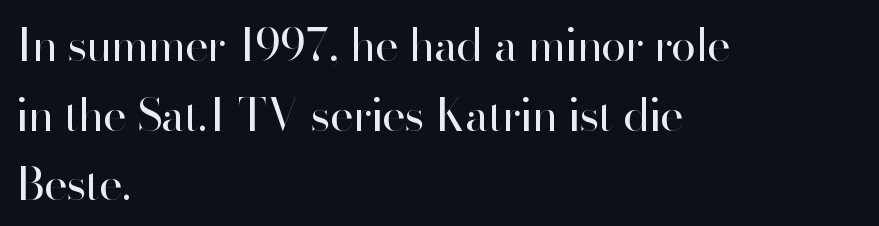
Unbolded letterforms with no extra heft. No extra tracking has been applied to these lines. Is this a sans? Yes — the strokes have no serifs. A typesetter would call this proportional, since set widths differ per character. Just letters on the line, the space beneath them empty. Does the lettering tilt? It doesn't — this is upright.
